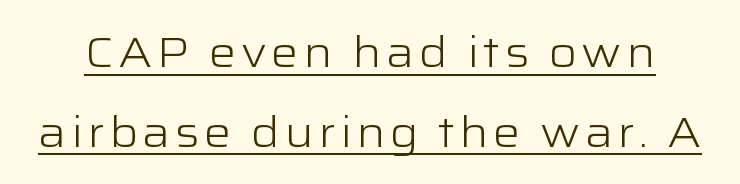
The image shows 43 px light, wide sans-serif type, upright; set line spacing 1.85x, underlined; low stroke contrast and a medium x-height.
